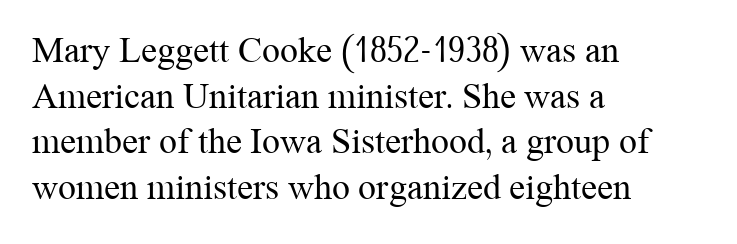
{"serif": "yes", "italic": "no", "bold": "no", "weight": "regular", "width": "normal", "stroke_contrast": "medium", "x_height": "medium", "monospaced": "no", "underline": "no", "align": "left", "line_spacing": "normal", "line_spacing_ratio": 1.27, "letter_spacing": "normal", "letter_spacing_em": 0.0, "glyph_px": 36}
